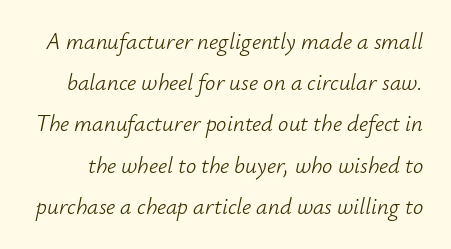
{"italic": "yes", "lean": "right", "slant_degrees": 12, "bold": "no", "underline": "no", "line_spacing_ratio": 1.79, "letter_spacing": "normal", "letter_spacing_em": 0.0, "glyph_px": 23}
